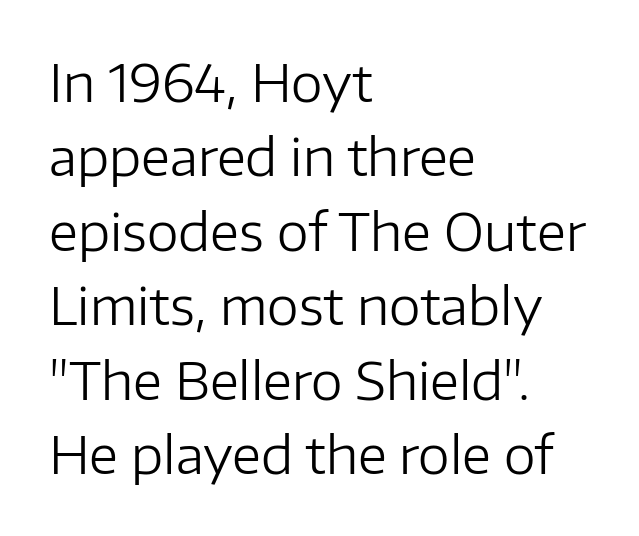
The image shows 51 px regular-weight sans-serif type, upright; set left-aligned, normal line spacing (1.46x), normal letter spacing, not underlined; low stroke contrast and a medium x-height.
